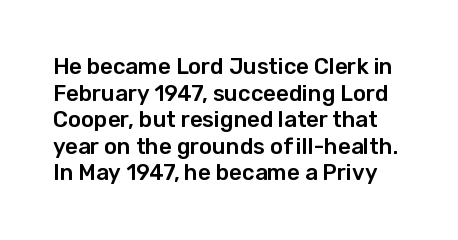
The lettering holds an erect, upright posture throughout. Inter-character spacing is left at the font's built-in metrics. Has an underline been added? It has not.
